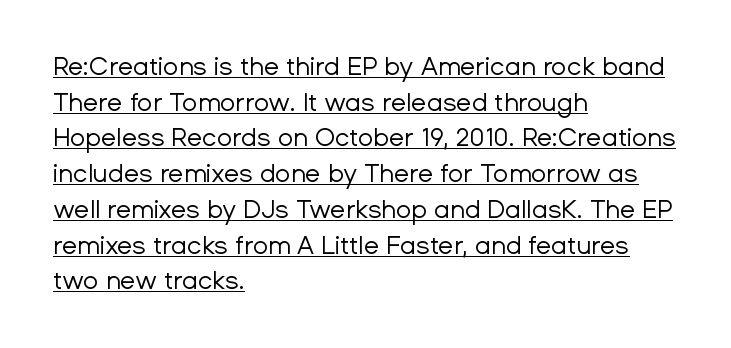
Q: Is the text bold? A: No.
Q: Is the text italic (slanted)? A: No, it is upright.
Q: Is the text underlined? A: Yes.
Q: How is the paragraph aligned? A: Left-aligned.
Q: Is the spacing between letters normal or unusually wide? A: Normal.
Q: Is the spacing between lines tight, normal or loose? A: Normal.
